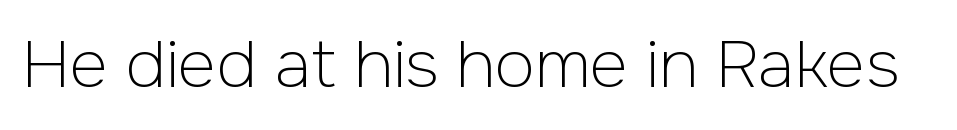
{"serif": "no", "italic": "no", "bold": "no", "weight": "light", "width": "normal", "stroke_contrast": "low", "x_height": "medium", "monospaced": "no", "underline": "no", "letter_spacing": "normal", "letter_spacing_em": 0.0, "glyph_px": 66}
